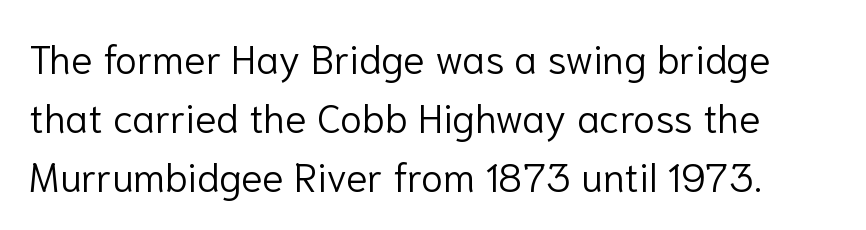
Q: Is the text bold? A: No.
Q: Is the text italic (slanted)? A: No, it is upright.
Q: Is the typeface a serif or a sans-serif typeface? A: Sans-serif.
Q: Is the text underlined? A: No.
Q: Is the spacing between letters normal or unusually wide? A: Normal.
Q: Is the spacing between lines tight, normal or loose? A: Normal.
Q: Width (condensed, normal, or wide)? A: Normal.
Q: Stroke contrast? A: Low.
Q: x-height? A: Medium.
Q: Monospaced? A: No.
